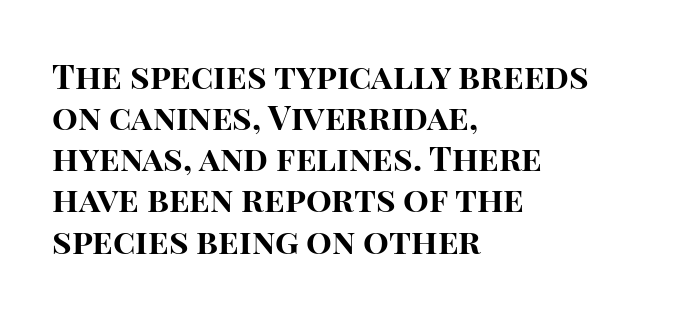
Q: Is the text bold? A: Yes.
Q: Is the text italic (slanted)? A: No, it is upright.
Q: Is the typeface a serif or a sans-serif typeface? A: Sans-serif.
Q: Is the text underlined? A: No.
Q: How is the paragraph aligned? A: Left-aligned.
Q: Is the spacing between letters normal or unusually wide? A: Normal.
Q: Width (condensed, normal, or wide)? A: Normal.
Q: Stroke contrast? A: High.
Q: x-height? A: Large.
Q: Monospaced? A: No.
